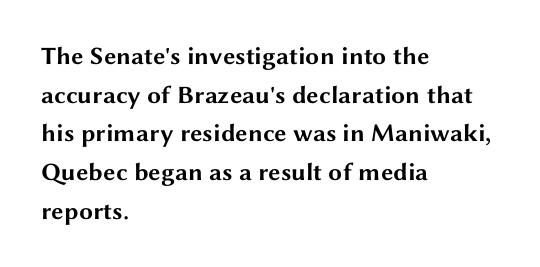
{"italic": "no", "bold": "yes", "underline": "no", "align": "left", "line_spacing": "normal", "line_spacing_ratio": 1.55, "letter_spacing": "normal", "letter_spacing_em": 0.0, "glyph_px": 25}
